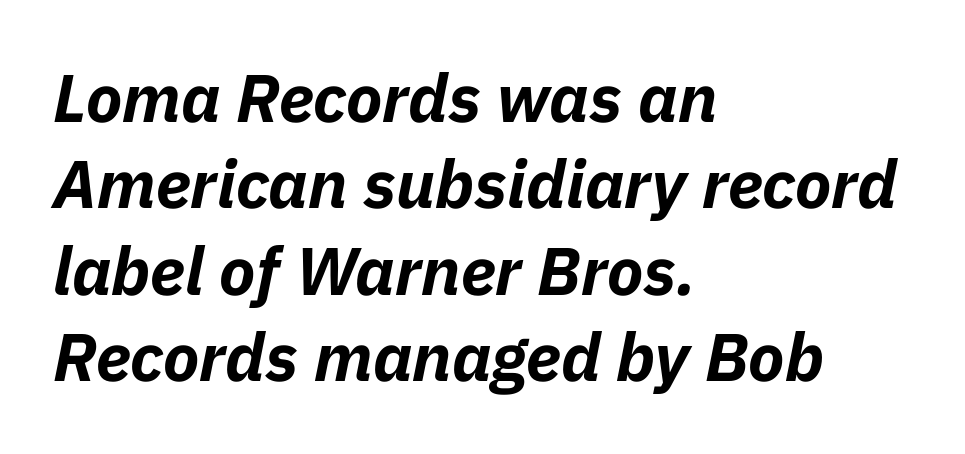
Q: Is the text bold? A: Yes.
Q: Is the text italic (slanted)? A: Yes, it leans right by about 11 degrees.
Q: Is the text underlined? A: No.
Q: How is the paragraph aligned? A: Left-aligned.
Q: Is the spacing between letters normal or unusually wide? A: Normal.
Q: Is the spacing between lines tight, normal or loose? A: Normal.
Q: Width (condensed, normal, or wide)? A: Normal.
Q: Stroke contrast? A: Low.
Q: x-height? A: Medium.
Q: Monospaced? A: No.
